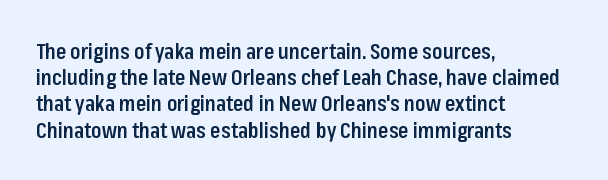
{"italic": "no", "bold": "semi", "underline": "no", "align": "left", "line_spacing": "normal", "line_spacing_ratio": 1.25, "letter_spacing": "normal", "letter_spacing_em": 0.0, "glyph_px": 21}
